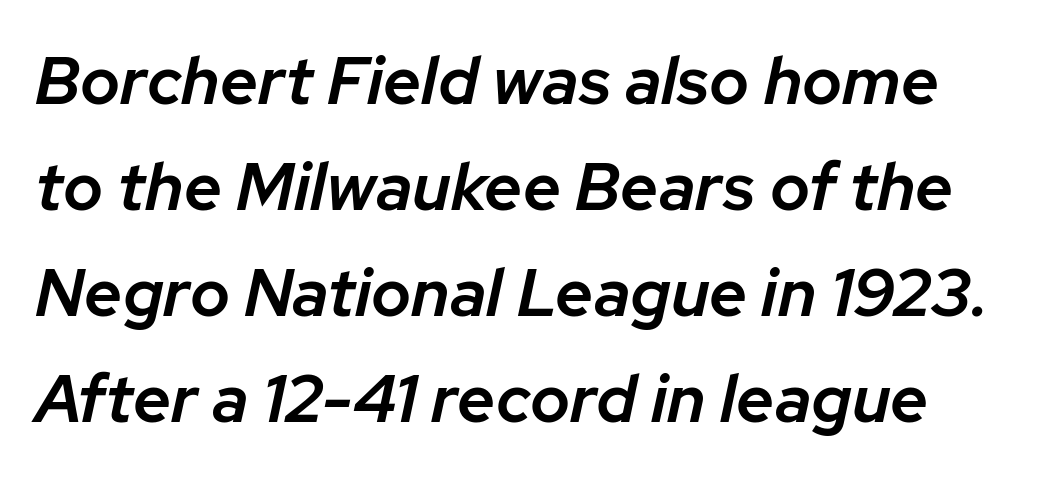
The image shows 67 px semibold type, italic (leaning right); set normal line spacing (1.58x), normal letter spacing, not underlined; low stroke contrast and a medium x-height.
